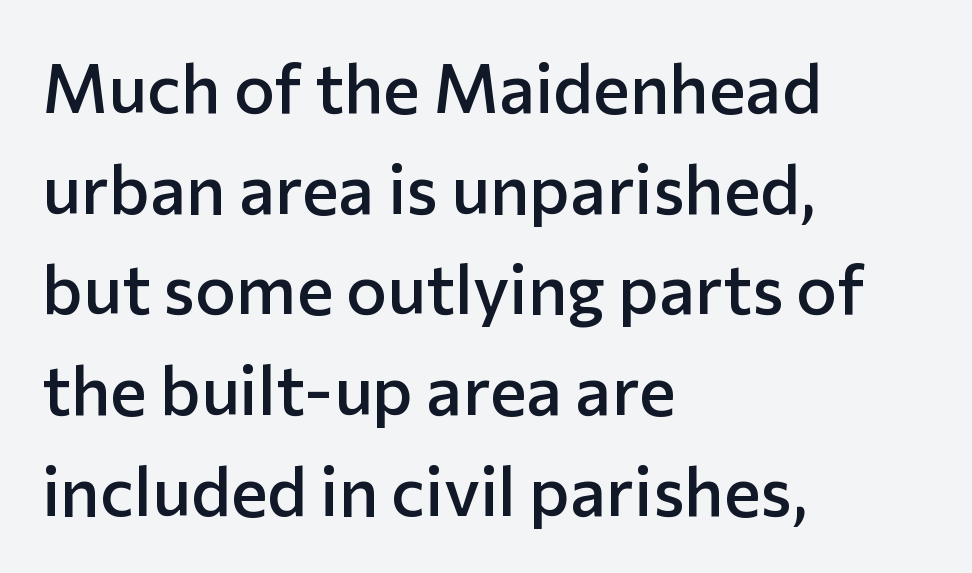
The image shows 69 px semibold sans-serif type, upright; set left-aligned, normal line spacing (1.46x), normal letter spacing, not underlined; low stroke contrast and a medium x-height.
